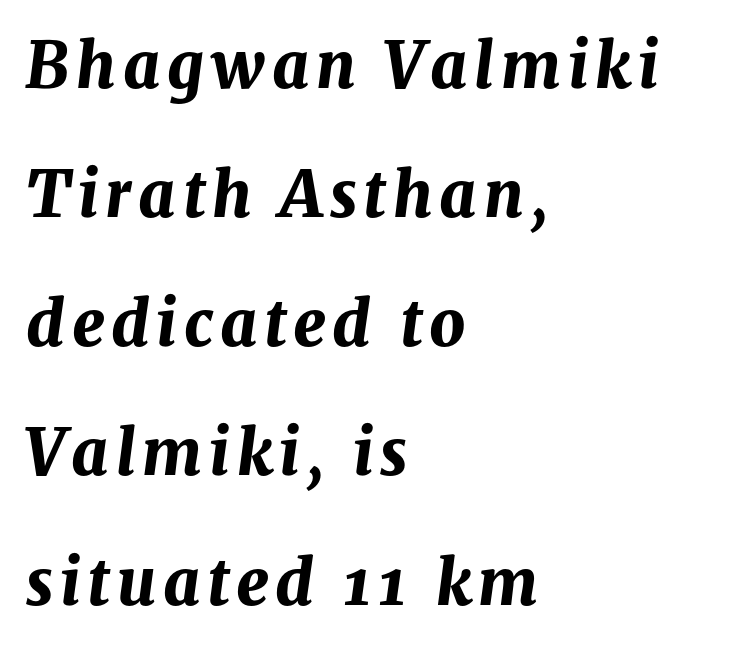
{"italic": "yes", "lean": "right", "slant_degrees": 8, "bold": "yes", "weight": "bold", "width": "normal", "stroke_contrast": "medium", "x_height": "medium", "monospaced": "no", "underline": "no", "align": "left", "line_spacing": "loose", "line_spacing_ratio": 2.05, "glyph_px": 63}
